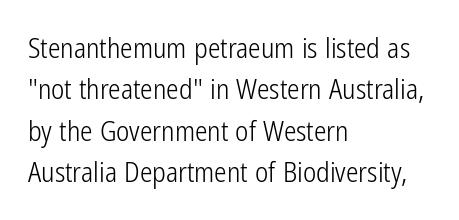
The image shows 28 px light, condensed sans-serif type, upright; set left-aligned, normal line spacing (1.48x), normal letter spacing, not underlined; low stroke contrast and a medium x-height.
